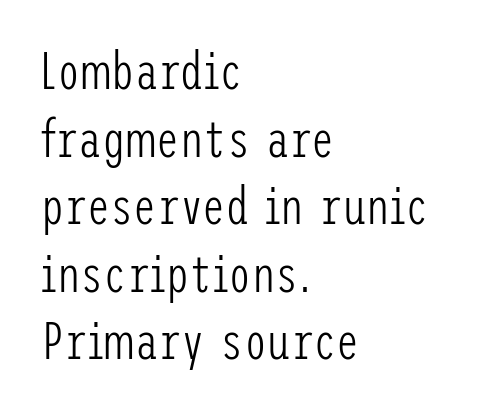
{"serif": "no", "italic": "no", "bold": "no", "weight": "light", "width": "condensed", "stroke_contrast": "low", "x_height": "medium", "underline": "no", "align": "left", "line_spacing": "normal", "line_spacing_ratio": 1.3, "letter_spacing": "normal", "letter_spacing_em": 0.0, "glyph_px": 52}
